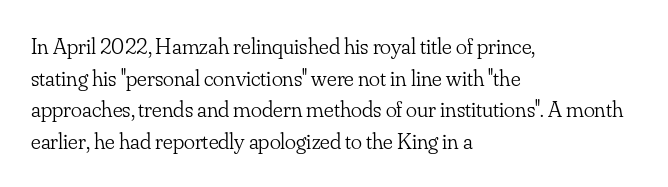
{"italic": "no", "bold": "no", "underline": "no", "align": "left", "line_spacing": "normal", "line_spacing_ratio": 1.38, "letter_spacing": "normal", "letter_spacing_em": 0.0, "glyph_px": 23}
